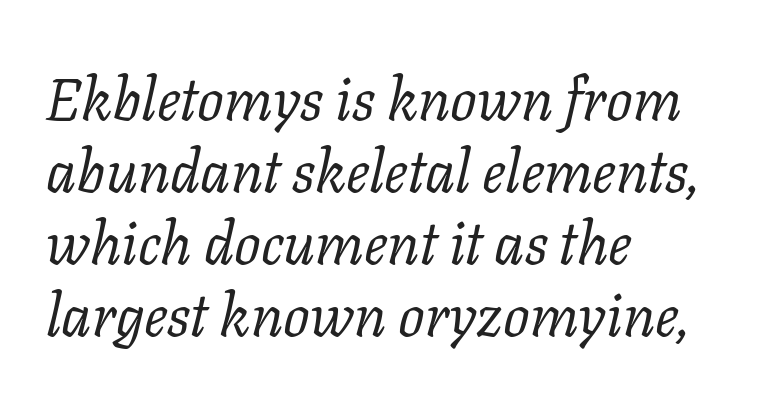
The image shows 59 px regular-weight serif type, italic (leaning right); set left-aligned, line spacing 1.22x, normal letter spacing, not underlined; low stroke contrast and a medium x-height.
